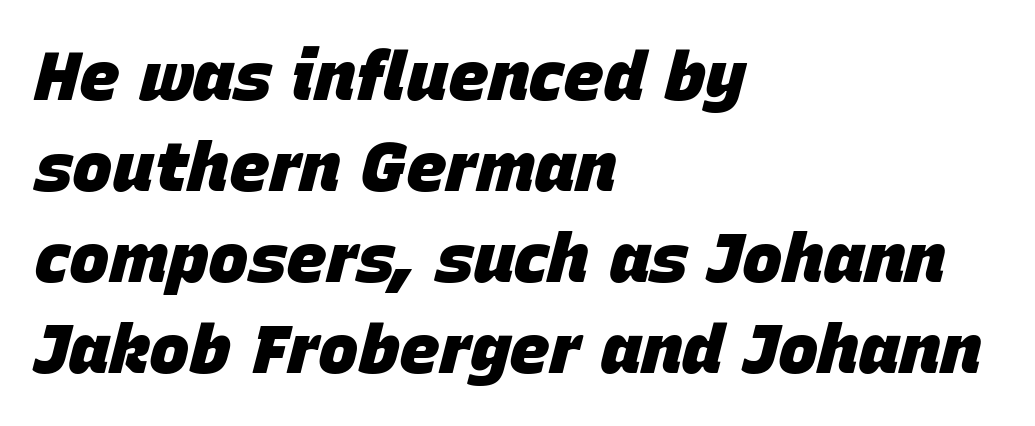
Q: Is the text bold? A: Yes.
Q: Is the text italic (slanted)? A: Yes, it leans right by about 15 degrees.
Q: Is the text underlined? A: No.
Q: How is the paragraph aligned? A: Left-aligned.
Q: Is the spacing between letters normal or unusually wide? A: Normal.
Q: Is the spacing between lines tight, normal or loose? A: Normal.
Q: Width (condensed, normal, or wide)? A: Normal.
Q: Stroke contrast? A: Low.
Q: x-height? A: Large.
Q: Monospaced? A: No.
